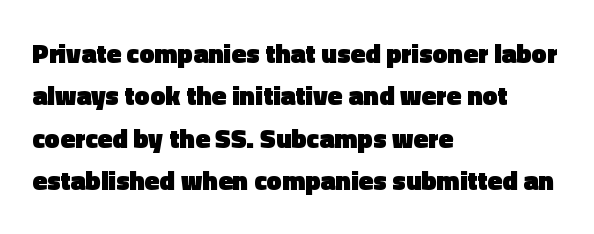
Q: Is the text bold? A: Yes.
Q: Is the text italic (slanted)? A: No, it is upright.
Q: Is the text underlined? A: No.
Q: How is the paragraph aligned? A: Left-aligned.
Q: Is the spacing between letters normal or unusually wide? A: Normal.
Q: Is the spacing between lines tight, normal or loose? A: Normal.
